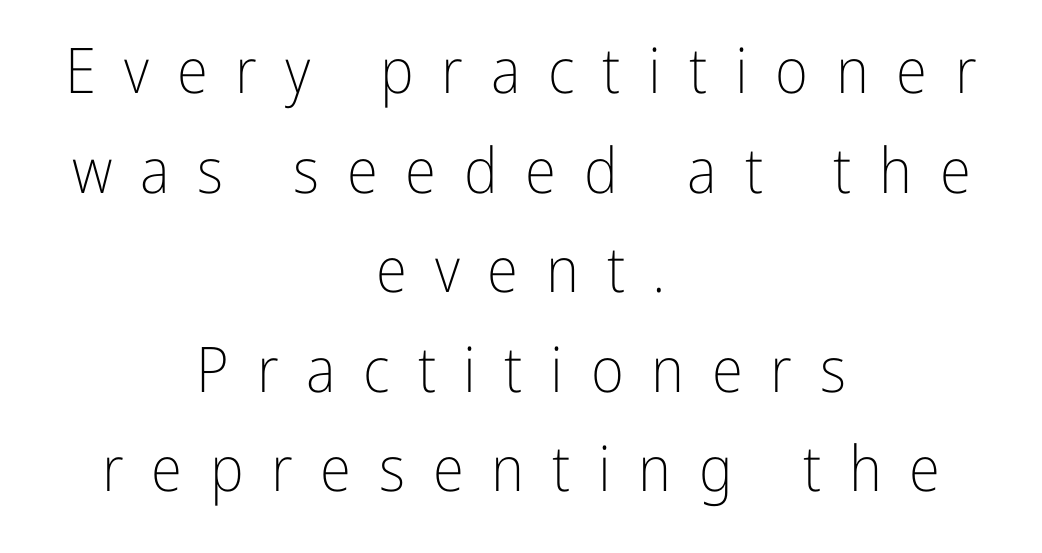
Q: Is the text bold? A: No.
Q: Is the text italic (slanted)? A: No, it is upright.
Q: Is the typeface a serif or a sans-serif typeface? A: Sans-serif.
Q: Is the text underlined? A: No.
Q: How is the paragraph aligned? A: Centered.
Q: Is the spacing between letters normal or unusually wide? A: Unusually wide.
Q: Is the spacing between lines tight, normal or loose? A: Normal.
Q: Width (condensed, normal, or wide)? A: Condensed.
Q: Stroke contrast? A: Low.
Q: x-height? A: Medium.
Q: Monospaced? A: No.
